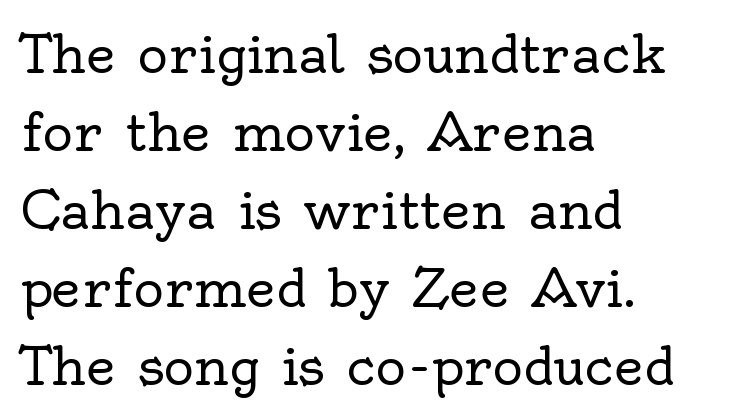
Q: Is the text bold? A: No.
Q: Is the text italic (slanted)? A: No, it is upright.
Q: Is the typeface a serif or a sans-serif typeface? A: Serif.
Q: Is the text underlined? A: No.
Q: How is the paragraph aligned? A: Left-aligned.
Q: Is the spacing between letters normal or unusually wide? A: Normal.
Q: Is the spacing between lines tight, normal or loose? A: Normal.
Q: Width (condensed, normal, or wide)? A: Normal.
Q: x-height? A: Small.
Q: Monospaced? A: No.
